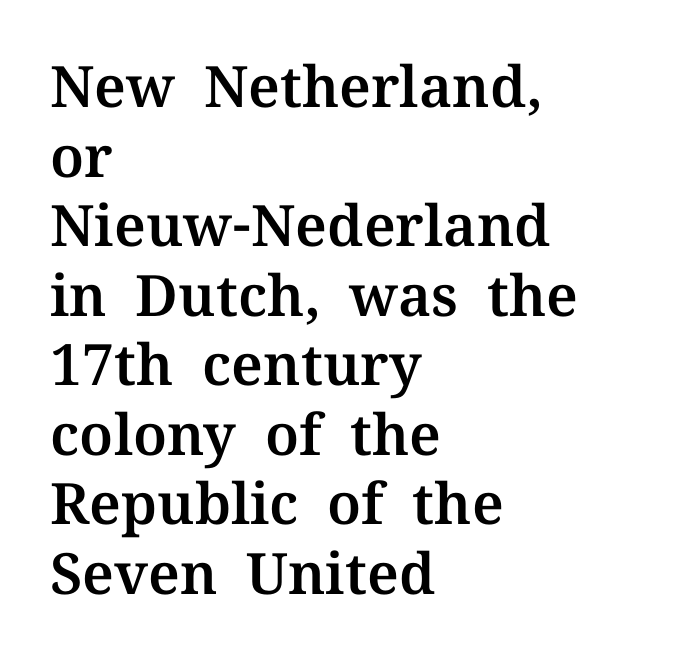
{"serif": "yes", "italic": "no", "width": "normal", "stroke_contrast": "medium", "x_height": "medium", "monospaced": "no", "underline": "no", "align": "left", "line_spacing_ratio": 1.22, "letter_spacing": "normal", "letter_spacing_em": 0.0, "glyph_px": 57}
